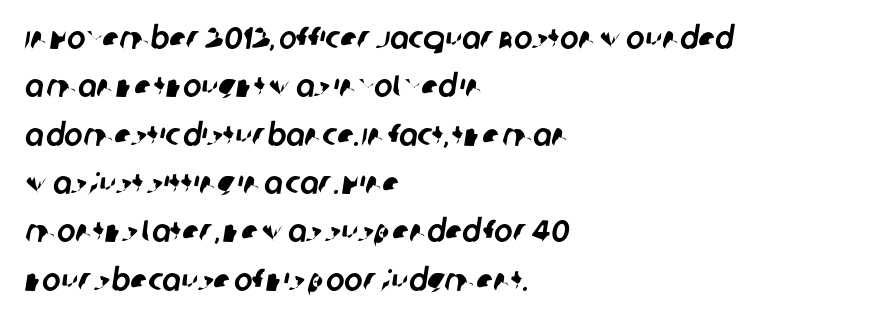
{"serif": "no", "width": "normal", "stroke_contrast": "low", "x_height": "large", "monospaced": "no", "underline": "no", "align": "left", "line_spacing": "normal", "line_spacing_ratio": 1.56, "letter_spacing": "normal", "letter_spacing_em": 0.0, "glyph_px": 31}
